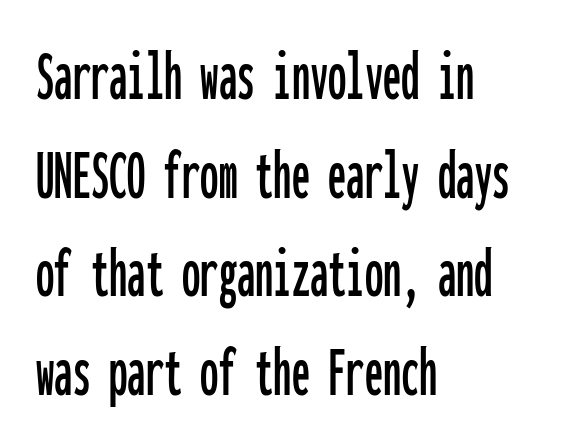
{"serif": "no", "italic": "no", "width": "condensed", "stroke_contrast": "low", "x_height": "medium", "monospaced": "yes", "underline": "no", "align": "left", "line_spacing": "normal", "line_spacing_ratio": 1.35, "letter_spacing": "normal", "letter_spacing_em": 0.0, "glyph_px": 73}
